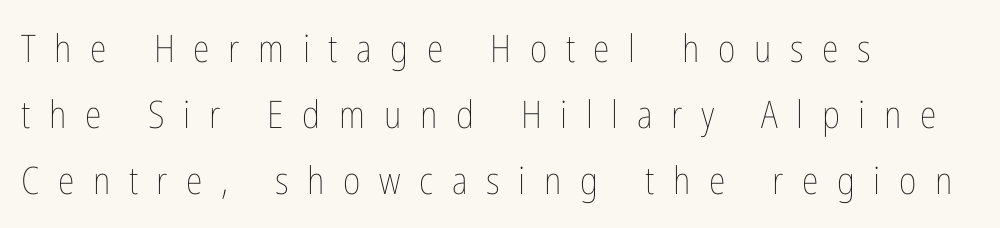
{"italic": "no", "bold": "no", "weight": "thin", "width": "condensed", "stroke_contrast": "low", "x_height": "medium", "monospaced": "no", "underline": "no", "align": "left", "line_spacing_ratio": 1.74, "letter_spacing": "wide", "letter_spacing_em": 0.49, "glyph_px": 38}
